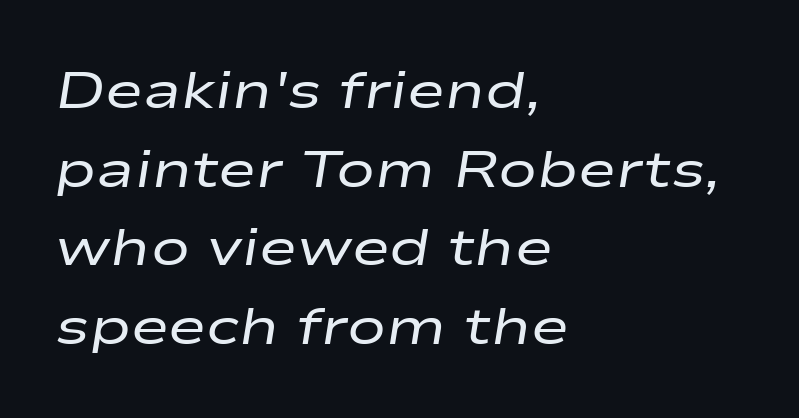
Q: Is the text bold? A: No.
Q: Is the text italic (slanted)? A: Yes, it leans right by about 9 degrees.
Q: Is the text underlined? A: No.
Q: How is the paragraph aligned? A: Left-aligned.
Q: Is the spacing between letters normal or unusually wide? A: Normal.
Q: Is the spacing between lines tight, normal or loose? A: Normal.
Q: Width (condensed, normal, or wide)? A: Wide.
Q: Stroke contrast? A: Low.
Q: x-height? A: Medium.
Q: Monospaced? A: No.
